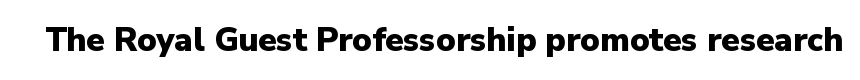
The image shows 33 px heavy sans-serif type, upright; set normal letter spacing, not underlined; low stroke contrast and a medium x-height.
